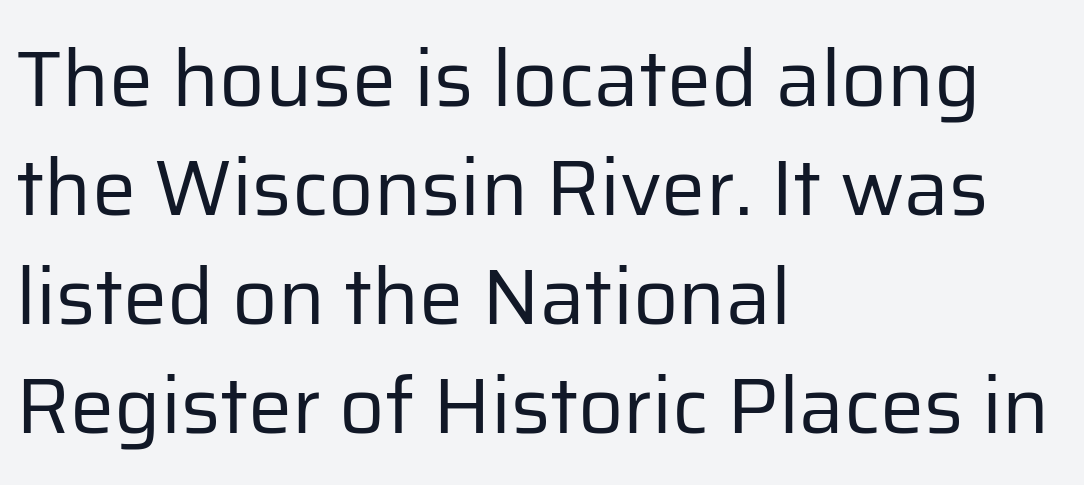
{"serif": "no", "italic": "no", "bold": "no", "weight": "regular", "width": "normal", "stroke_contrast": "low", "x_height": "medium", "monospaced": "no", "underline": "no", "align": "left", "line_spacing": "normal", "line_spacing_ratio": 1.38, "letter_spacing": "normal", "letter_spacing_em": 0.0, "glyph_px": 79}
